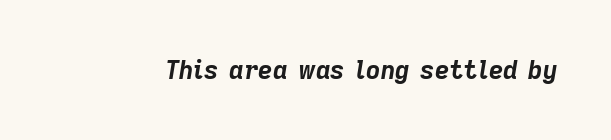
Q: Is the text bold? A: Yes.
Q: Is the text italic (slanted)? A: Yes, it leans right by about 9 degrees.
Q: Is the text underlined? A: No.
Q: Is the spacing between letters normal or unusually wide? A: Normal.
